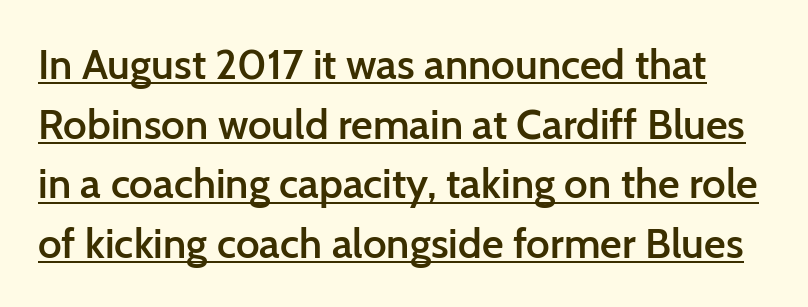
{"serif": "no", "italic": "no", "bold": "semi", "weight": "semibold", "width": "normal", "stroke_contrast": "low", "x_height": "medium", "monospaced": "no", "underline": "yes", "line_spacing": "normal", "line_spacing_ratio": 1.42, "letter_spacing": "normal", "letter_spacing_em": 0.0, "glyph_px": 42}
